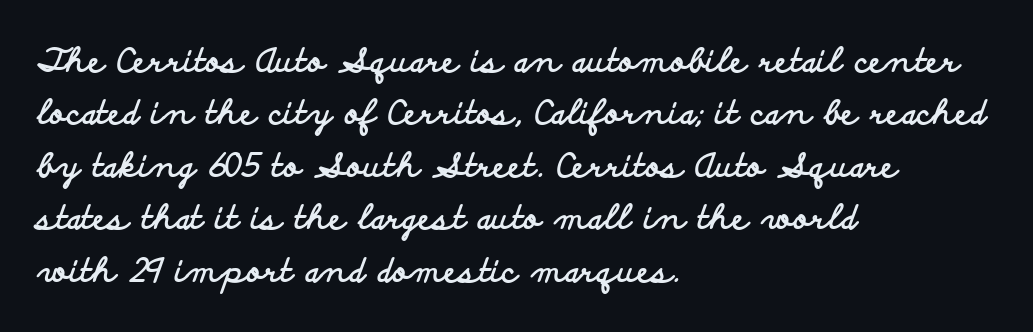
{"serif": "no", "bold": "yes", "weight": "bold", "width": "wide", "stroke_contrast": "low", "x_height": "small", "monospaced": "no", "underline": "no", "align": "left", "line_spacing": "normal", "line_spacing_ratio": 1.59, "letter_spacing": "normal", "letter_spacing_em": 0.0, "glyph_px": 33}
